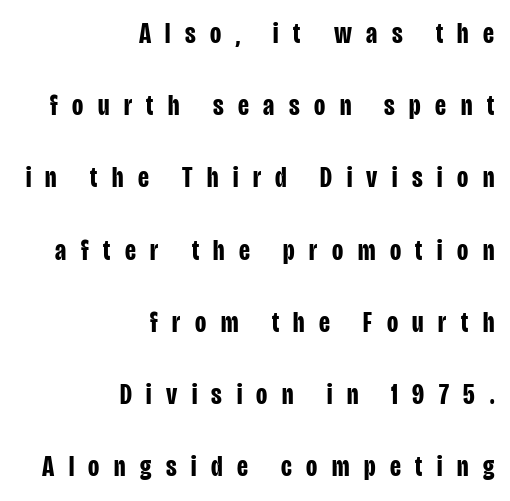
The glyphs are unaccompanied by any horizontal stroke below them. A typesetter would mark this as roman, not italic. Honestly, the letter spacing is so wide it's the main thing you notice. Note the varied advance widths — an 'i' is clearly narrower than an 'm'. One glance says open: line gaps are wider than usual. The sample has been set heavy, in full bold.
